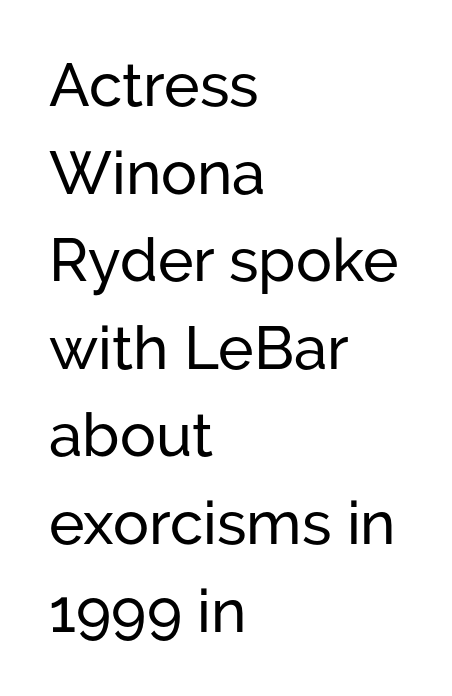
{"serif": "no", "italic": "no", "width": "normal", "stroke_contrast": "low", "x_height": "medium", "monospaced": "no", "underline": "no", "align": "left", "line_spacing": "normal", "line_spacing_ratio": 1.46, "letter_spacing": "normal", "letter_spacing_em": 0.0, "glyph_px": 60}
